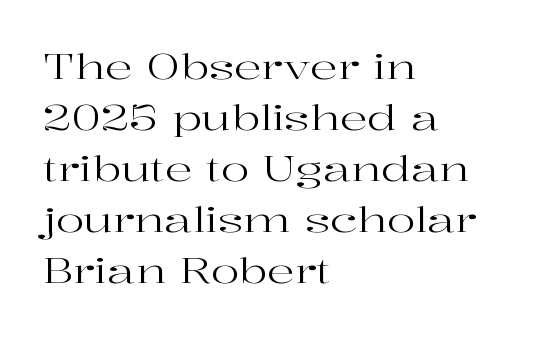
Does the leading feel generous? No, just average. The passage shown is typed in a proportional face where columns would drift. Leftover space on each line is placed entirely after the last word. The space beneath each line is pristine and unruled. Rendered with straight, roman letterforms. This sample uses a serif face.
